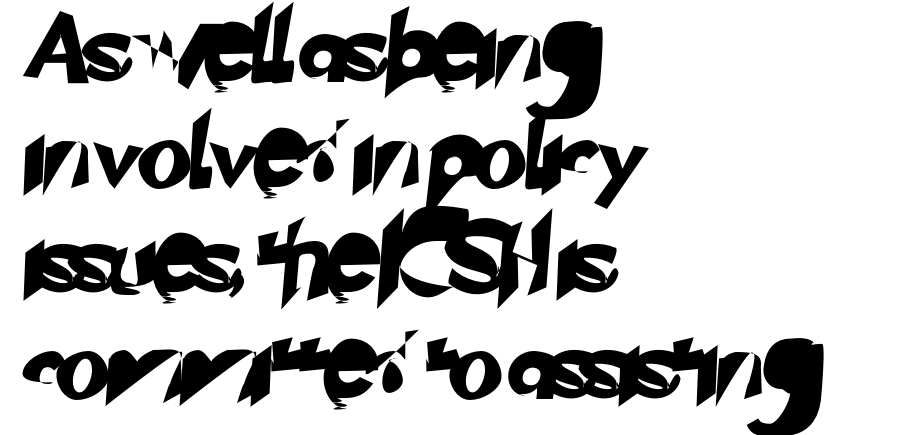
Layout note: lines flush left. Interline gaps are of average width in this sample. This sample has the flowing, uneven cadence of proportional lettering. A bare baseline throughout the passage. Compared with typical body copy, the letter spacing here is the same. Font category for this specimen: sans-serif.
